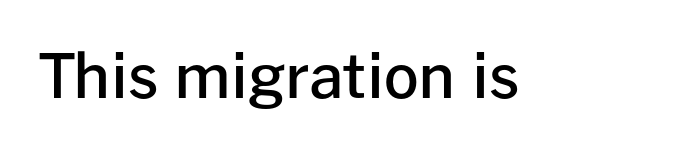
The image shows 61 px semibold sans-serif type, upright; set normal letter spacing, not underlined; low stroke contrast and a medium x-height.
